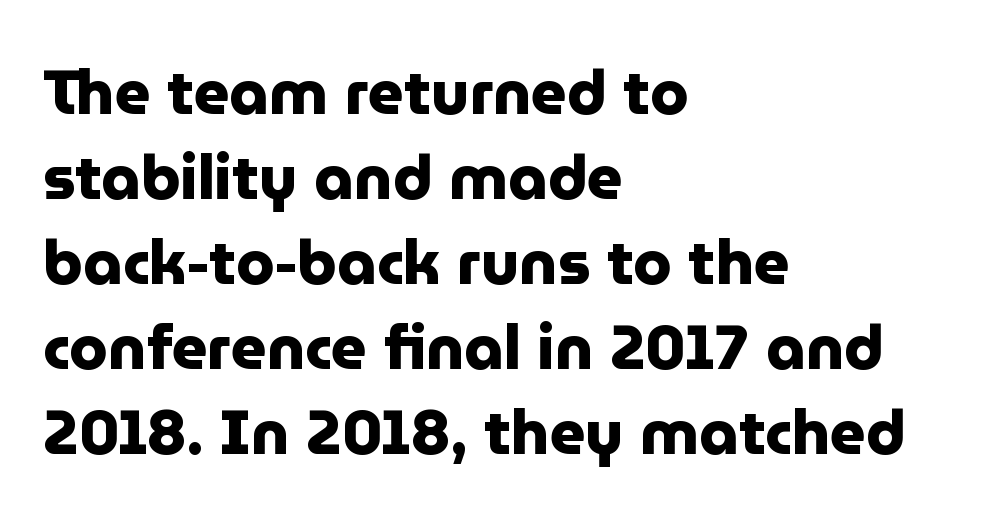
Q: Is the text bold? A: Yes.
Q: Is the text italic (slanted)? A: No, it is upright.
Q: Is the typeface a serif or a sans-serif typeface? A: Sans-serif.
Q: Is the text underlined? A: No.
Q: How is the paragraph aligned? A: Left-aligned.
Q: Is the spacing between letters normal or unusually wide? A: Normal.
Q: Is the spacing between lines tight, normal or loose? A: Normal.
Q: Width (condensed, normal, or wide)? A: Normal.
Q: Stroke contrast? A: Low.
Q: x-height? A: Medium.
Q: Monospaced? A: No.
